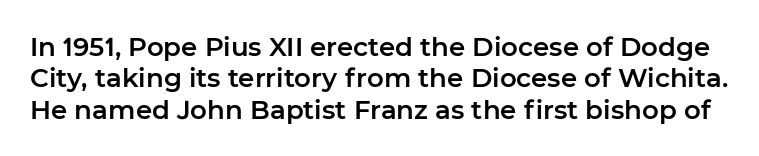
Q: Is the text italic (slanted)? A: No, it is upright.
Q: Is the text underlined? A: No.
Q: Is the spacing between letters normal or unusually wide? A: Normal.
